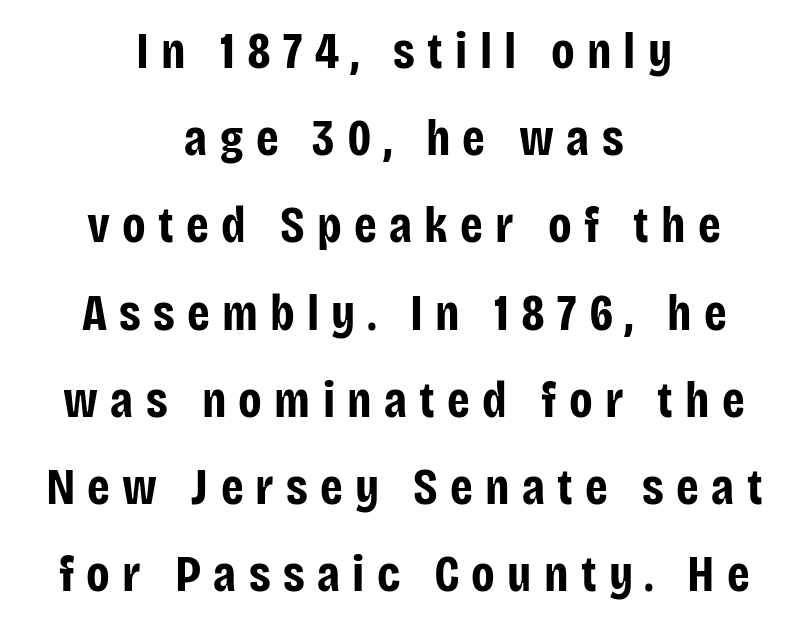
{"serif": "no", "italic": "no", "bold": "yes", "weight": "bold", "width": "condensed", "stroke_contrast": "low", "x_height": "large", "monospaced": "no", "underline": "no", "align": "center", "line_spacing_ratio": 1.71, "letter_spacing": "wide", "letter_spacing_em": 0.24, "glyph_px": 51}
